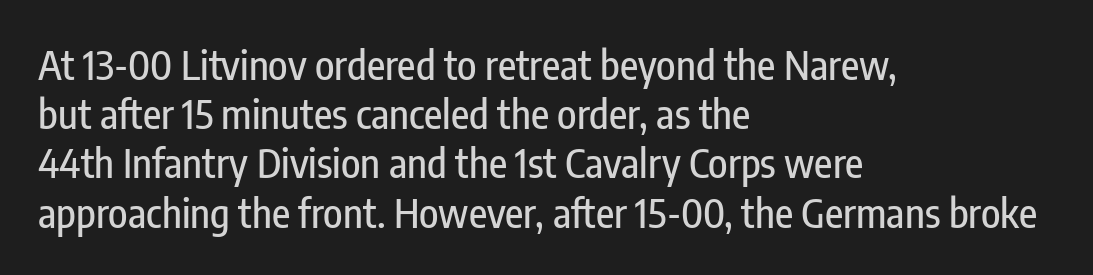
Nobody touched the tracking dial on this one. Check where the strokes stop: nothing finishes them off — pure sans. This is roman type, the default non-slanted kind. Reading down the block, your eye returns to a fixed left position each line. The letters advance in unequal steps, a hallmark of proportional type. The string is rendered with underlining switched off.
